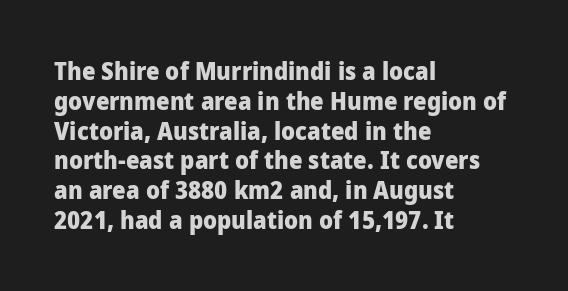
{"italic": "no", "bold": "yes", "underline": "no", "align": "left", "line_spacing_ratio": 1.24, "letter_spacing": "normal", "letter_spacing_em": 0.0, "glyph_px": 24}
